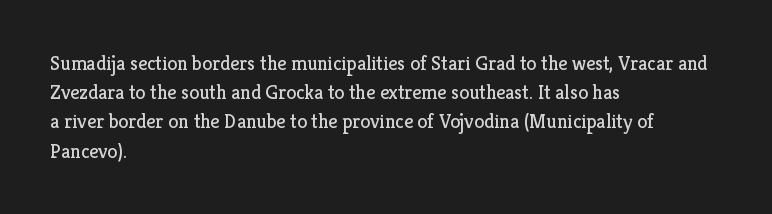
{"italic": "no", "bold": "no", "underline": "no", "align": "left", "line_spacing": "normal", "line_spacing_ratio": 1.46, "letter_spacing": "normal", "letter_spacing_em": 0.0, "glyph_px": 20}
